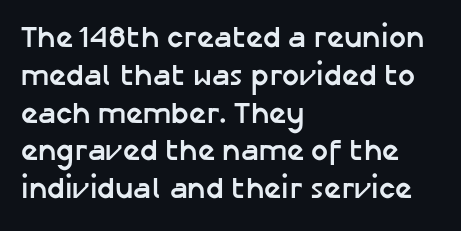
The image shows 30 px semibold sans-serif type, upright; set left-aligned, normal line spacing (1.26x), normal letter spacing, not underlined; low stroke contrast and a medium x-height.
